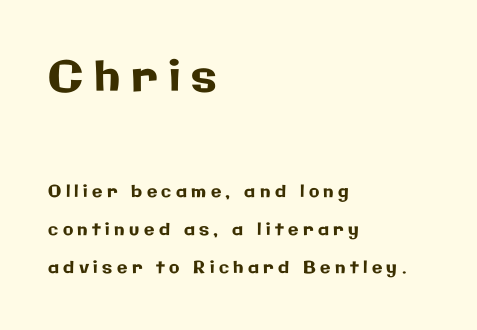
Spacing between characters has been opened up far beyond the box default. Every row of glyphs begins at an identical x-position on the left. Tall strokes in this sample are plumb rather than angled. Descender tails drop into unmarked territory. The first block has been scaled up relative to the second.
